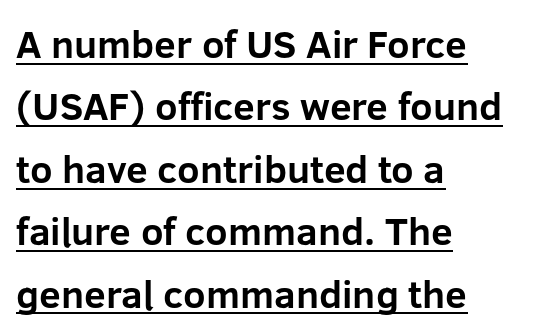
{"serif": "no", "italic": "no", "bold": "yes", "weight": "bold", "width": "normal", "stroke_contrast": "low", "x_height": "medium", "monospaced": "no", "underline": "yes", "align": "left", "line_spacing": "normal", "line_spacing_ratio": 1.6, "letter_spacing": "normal", "letter_spacing_em": 0.0, "glyph_px": 39}
